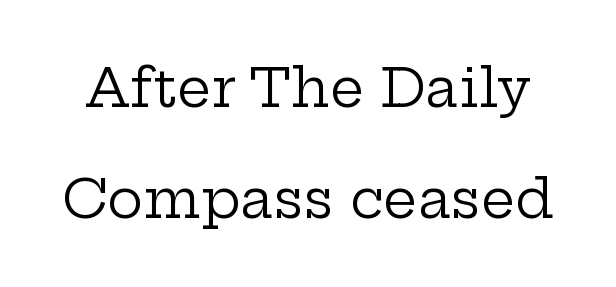
Unlike italic type, these characters show no tilt at all. The weight tops out at a normal text grade. The gaps between neighbouring characters are ordinary and unremarkable. Clear beneath every line of the passage. This sample trades compactness for vertical openness between lines. Spacing verdict: proportional, widths tailored to each character.
